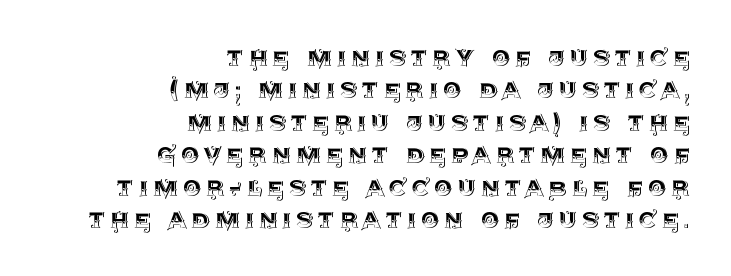
{"italic": "no", "width": "normal", "x_height": "large", "monospaced": "no", "underline": "no", "align": "right", "line_spacing": "tight", "line_spacing_ratio": 1.12, "glyph_px": 29}
